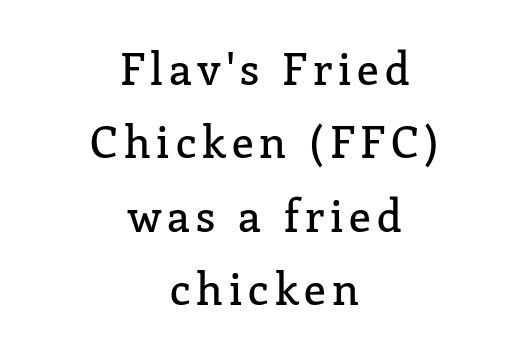
Q: Is the text italic (slanted)? A: No, it is upright.
Q: Is the typeface a serif or a sans-serif typeface? A: Serif.
Q: Is the text underlined? A: No.
Q: How is the paragraph aligned? A: Centered.
Q: Is the spacing between lines tight, normal or loose? A: Normal.
Q: Width (condensed, normal, or wide)? A: Normal.
Q: Stroke contrast? A: Low.
Q: x-height? A: Medium.
Q: Monospaced? A: No.
